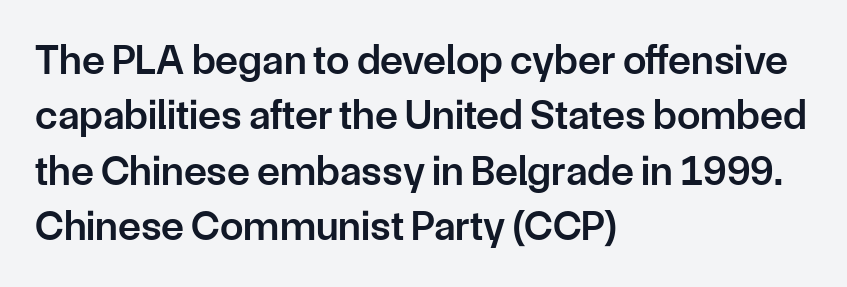
The image shows 42 px semibold sans-serif type, upright; set left-aligned, normal line spacing (1.32x), normal letter spacing, not underlined; low stroke contrast and a medium x-height.
